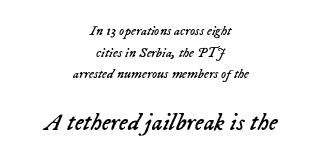
Of the two passages, the one underneath uses the larger point size. No letter is thick-stroked: the sample isn't bold. Yep, that's italic — everything's leaning. The letters sit at their default tracking, neither squeezed nor spread.
